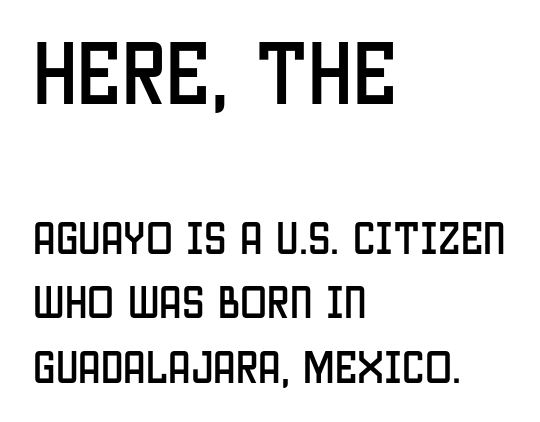
{"serif": "no", "italic": "no", "width": "condensed", "stroke_contrast": "low", "x_height": "large", "monospaced": "no", "underline": "no", "align": "left", "line_spacing_ratio": 1.8, "letter_spacing": "normal", "letter_spacing_em": 0.0, "larger_block": "first", "size_ratio": 1.97, "glyph_px": 71}
